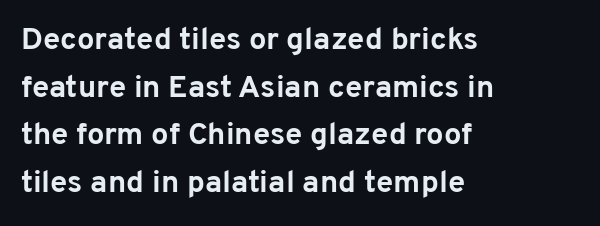
{"serif": "no", "italic": "no", "bold": "yes", "weight": "bold", "width": "normal", "stroke_contrast": "low", "x_height": "medium", "monospaced": "no", "underline": "no", "align": "left", "line_spacing": "normal", "line_spacing_ratio": 1.54, "letter_spacing": "normal", "letter_spacing_em": 0.0, "glyph_px": 31}
